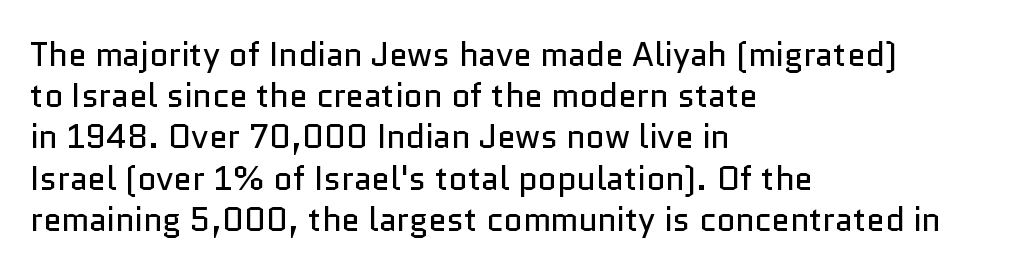
The image shows 33 px regular-weight sans-serif type, upright; set left-aligned, normal line spacing (1.25x), normal letter spacing, not underlined; low stroke contrast and a medium x-height.
